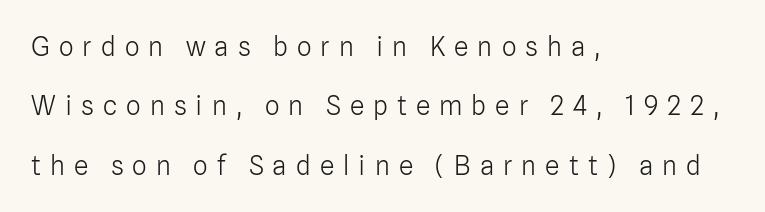
{"italic": "no", "bold": "no", "underline": "no", "align": "left", "line_spacing": "loose", "line_spacing_ratio": 2.28, "letter_spacing": "wide", "letter_spacing_em": 0.35, "glyph_px": 26}
